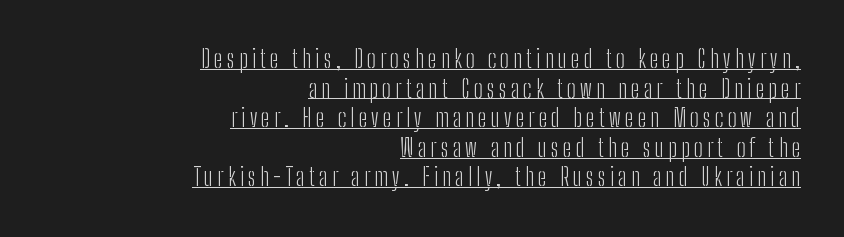
{"italic": "no", "bold": "no", "underline": "yes", "align": "right", "line_spacing_ratio": 1.23, "glyph_px": 24}
